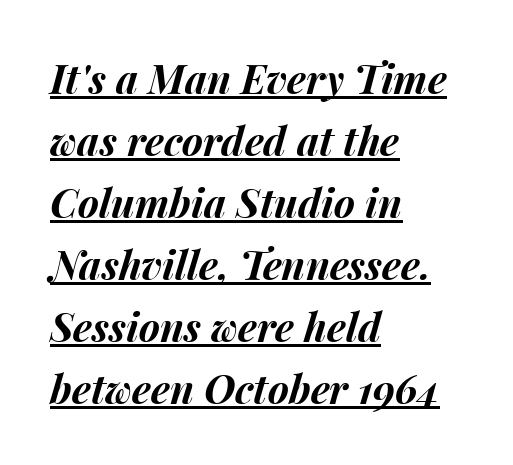
{"italic": "yes", "lean": "right", "slant_degrees": 15, "bold": "yes", "weight": "bold", "width": "normal", "stroke_contrast": "medium", "x_height": "medium", "monospaced": "no", "underline": "yes", "align": "left", "line_spacing": "normal", "line_spacing_ratio": 1.55, "letter_spacing": "normal", "letter_spacing_em": 0.0, "glyph_px": 40}
